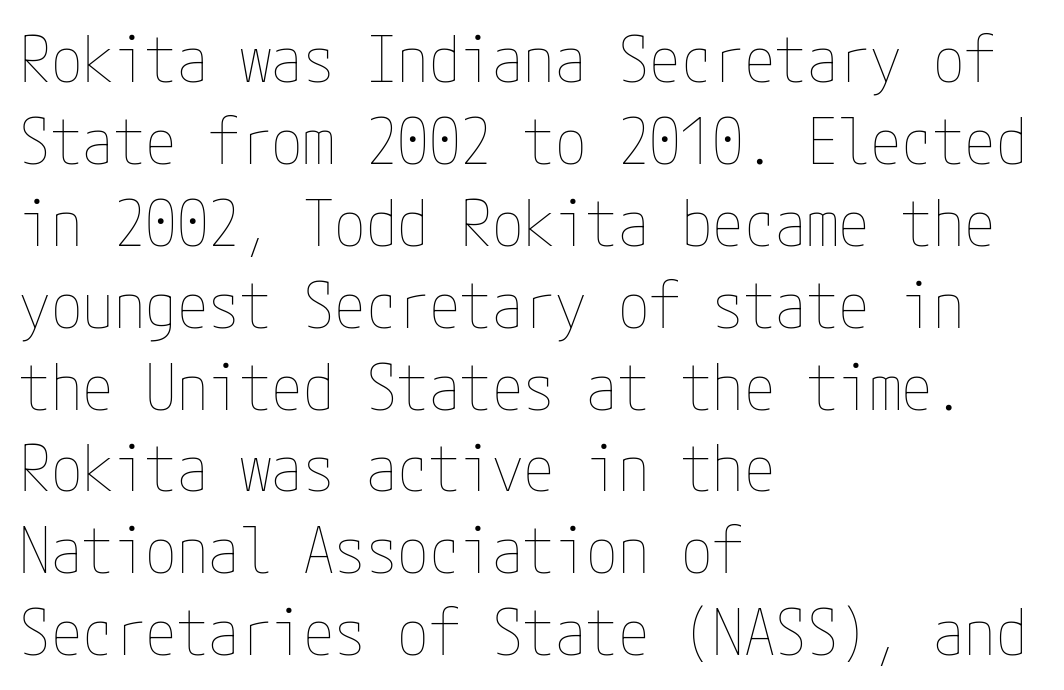
{"italic": "no", "bold": "no", "weight": "thin", "width": "condensed", "stroke_contrast": "low", "x_height": "medium", "underline": "no", "align": "left", "line_spacing": "normal", "line_spacing_ratio": 1.3, "letter_spacing": "normal", "letter_spacing_em": 0.0, "glyph_px": 63}
